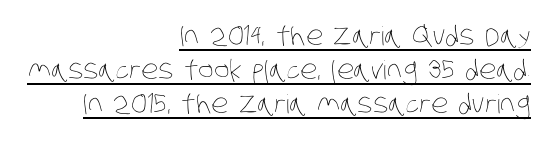
Q: Is the text bold? A: No.
Q: Is the text underlined? A: Yes.
Q: How is the paragraph aligned? A: Right-aligned.
Q: Is the spacing between letters normal or unusually wide? A: Normal.
Q: Is the spacing between lines tight, normal or loose? A: Normal.
